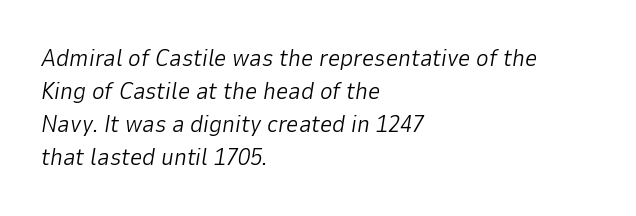
Q: Is the text bold? A: No.
Q: Is the text italic (slanted)? A: Yes, it leans right by about 9 degrees.
Q: Is the text underlined? A: No.
Q: How is the paragraph aligned? A: Left-aligned.
Q: Is the spacing between letters normal or unusually wide? A: Normal.
Q: Is the spacing between lines tight, normal or loose? A: Normal.
